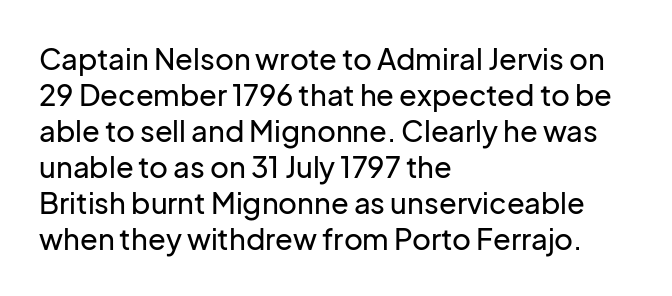
The image shows 29 px sans-serif type, upright; set left-aligned, line spacing 1.24x, normal letter spacing, not underlined; low stroke contrast and a medium x-height.
